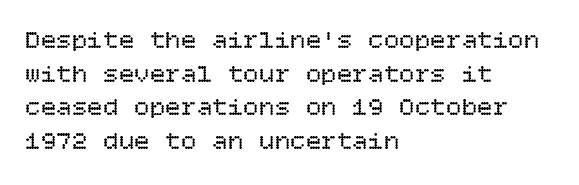
{"italic": "no", "bold": "no", "underline": "no", "align": "left", "line_spacing": "normal", "line_spacing_ratio": 1.29, "letter_spacing": "normal", "letter_spacing_em": 0.0, "glyph_px": 26}
